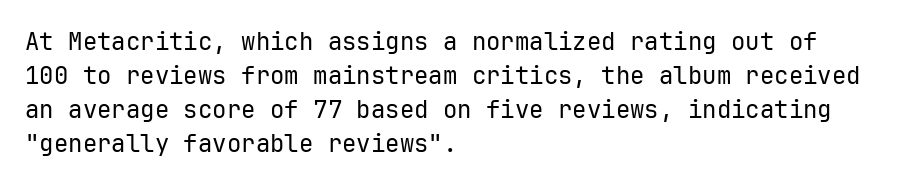
The image shows 24 px text type, upright; set left-aligned, normal line spacing (1.42x), normal letter spacing, not underlined.
